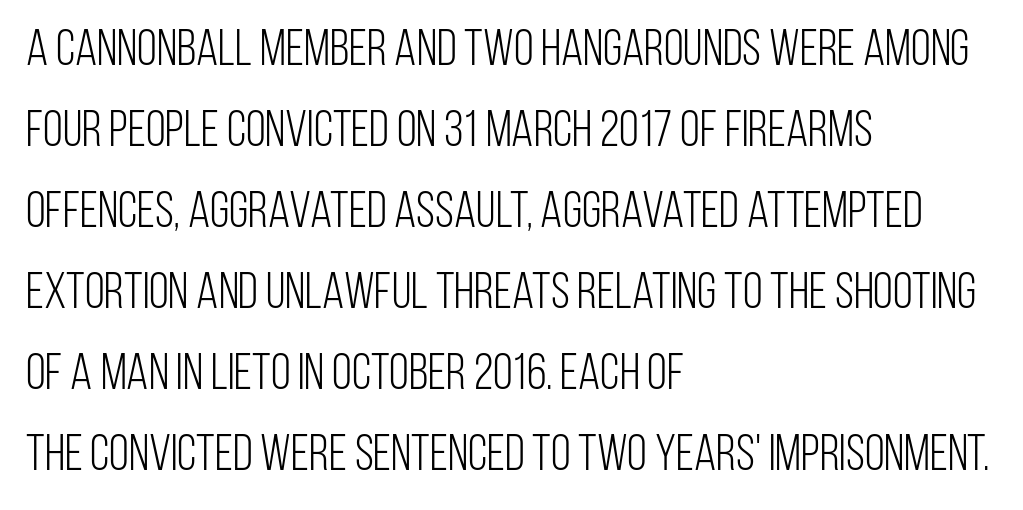
{"serif": "no", "italic": "no", "bold": "no", "weight": "light", "width": "condensed", "stroke_contrast": "low", "x_height": "large", "monospaced": "no", "underline": "no", "align": "left", "line_spacing": "normal", "line_spacing_ratio": 1.59, "letter_spacing": "normal", "letter_spacing_em": 0.0, "glyph_px": 51}
